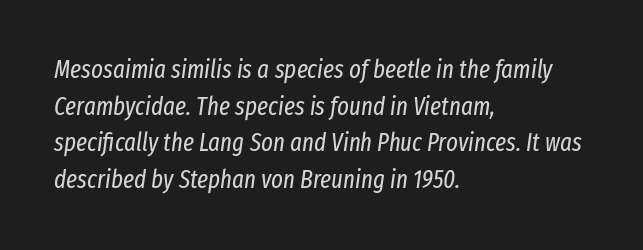
The image shows 25 px text type, italic (leaning right); set left-aligned, normal line spacing (1.47x), normal letter spacing, not underlined.
